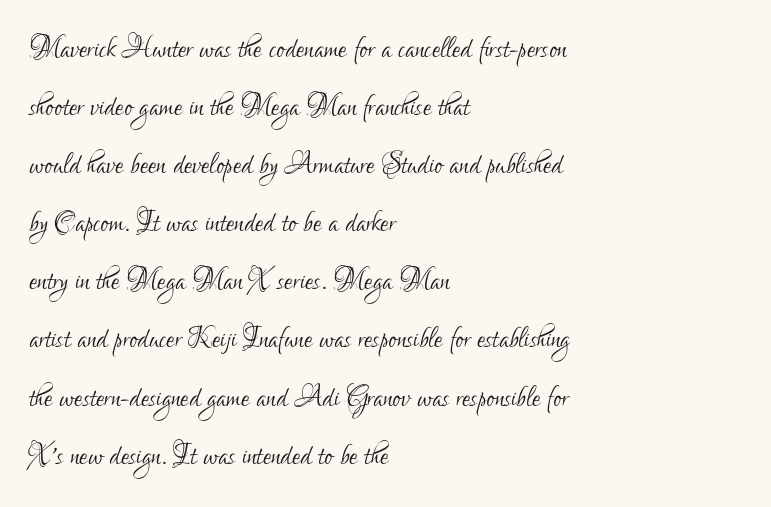
{"serif": "no", "bold": "no", "weight": "light", "width": "condensed", "stroke_contrast": "low", "x_height": "small", "monospaced": "no", "underline": "no", "align": "left", "line_spacing": "normal", "line_spacing_ratio": 1.57, "letter_spacing": "normal", "letter_spacing_em": 0.0, "glyph_px": 37}
